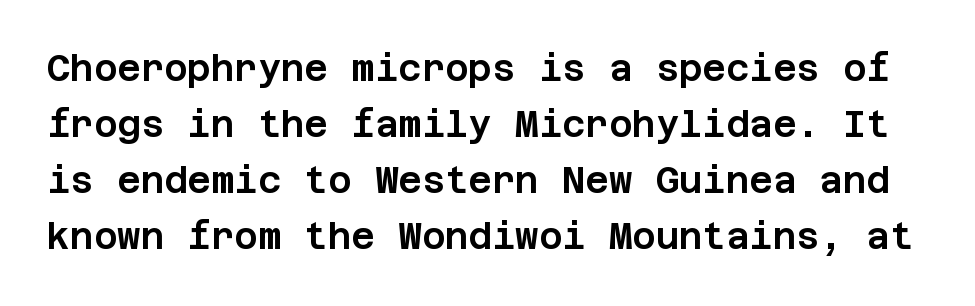
Q: Is the text italic (slanted)? A: No, it is upright.
Q: Is the typeface a serif or a sans-serif typeface? A: Sans-serif.
Q: Is the text underlined? A: No.
Q: Is the spacing between letters normal or unusually wide? A: Normal.
Q: Is the spacing between lines tight, normal or loose? A: Normal.
Q: Width (condensed, normal, or wide)? A: Normal.
Q: Stroke contrast? A: Low.
Q: x-height? A: Large.
